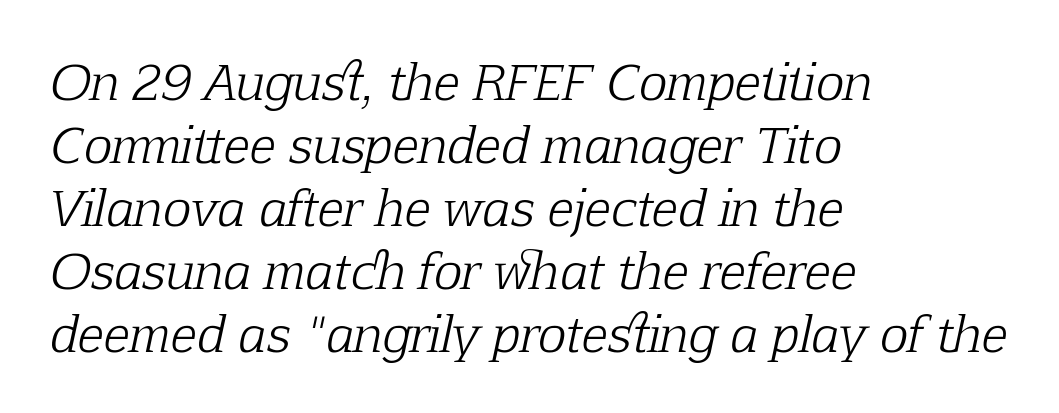
The image shows 48 px light serif type, italic (leaning right); set left-aligned, normal line spacing (1.31x), normal letter spacing, not underlined; low stroke contrast and a medium x-height.
